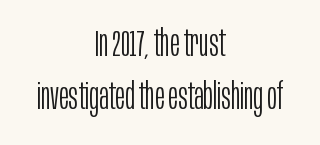
{"serif": "no", "italic": "no", "bold": "no", "weight": "light", "width": "condensed", "stroke_contrast": "low", "x_height": "large", "monospaced": "no", "underline": "no", "align": "center", "line_spacing": "normal", "line_spacing_ratio": 1.47, "letter_spacing": "normal", "letter_spacing_em": 0.0, "glyph_px": 36}
